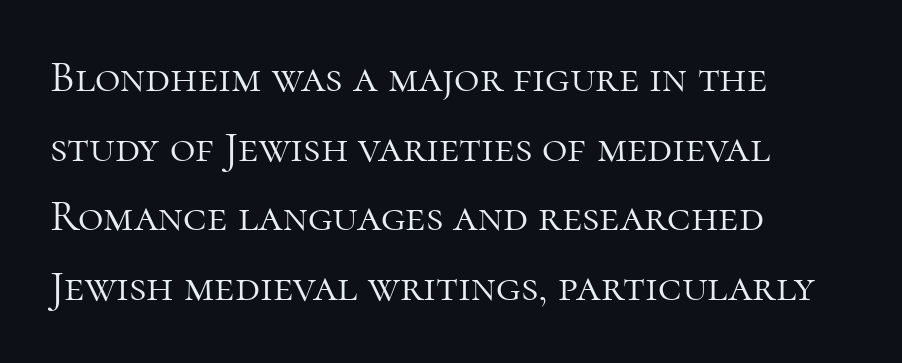
The image shows 44 px light serif type, upright; set left-aligned, normal line spacing (1.58x), normal letter spacing, not underlined; high stroke contrast and a medium x-height.
